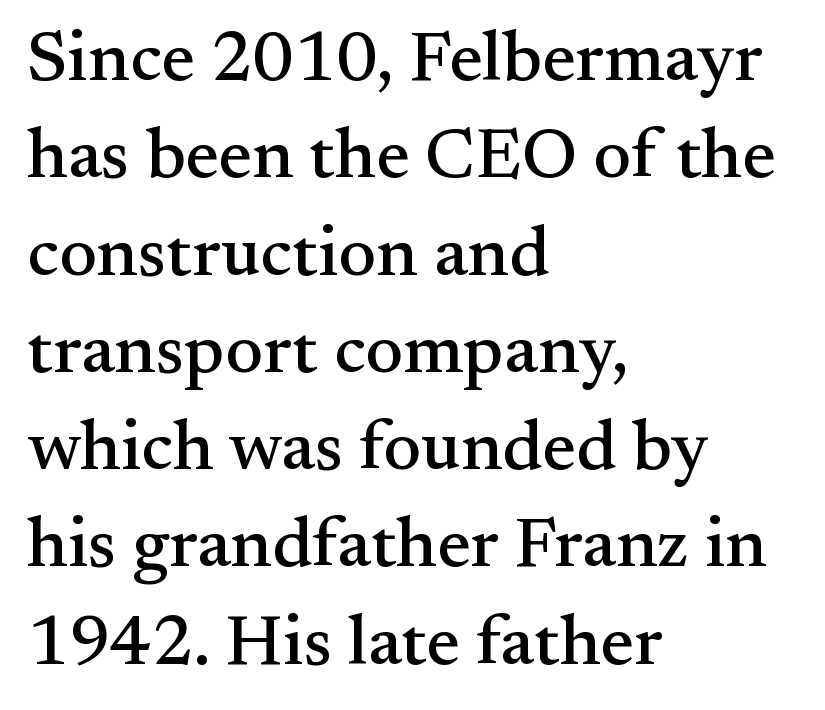
{"serif": "yes", "italic": "no", "width": "normal", "stroke_contrast": "medium", "x_height": "small", "monospaced": "no", "underline": "no", "align": "left", "line_spacing": "normal", "line_spacing_ratio": 1.37, "letter_spacing": "normal", "letter_spacing_em": 0.0, "glyph_px": 71}
